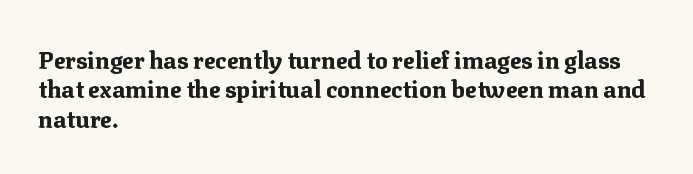
The image shows 24 px bold type, upright; set left-aligned, line spacing 1.22x, normal letter spacing, not underlined.
